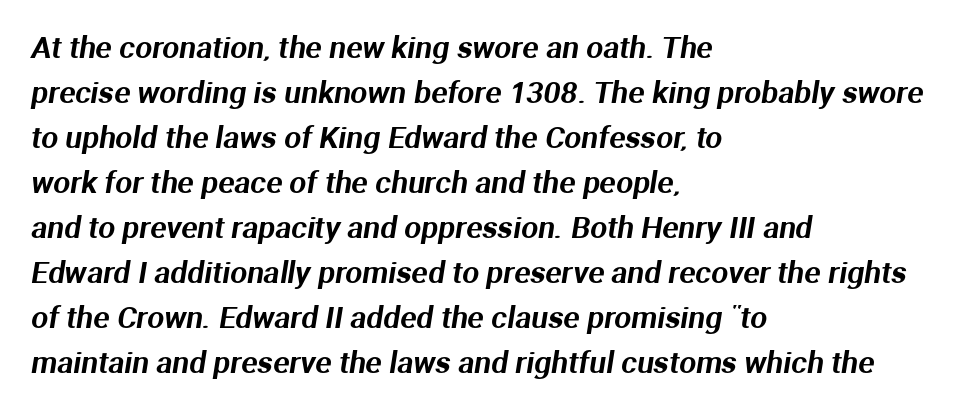
The gap between lines stays unmarked. The rag falls on the right side of this text block. In terms of letterspacing, this is plain default setting. A typesetter would call this proportional, since set widths differ per character. Interline gaps are of average width in this sample.
